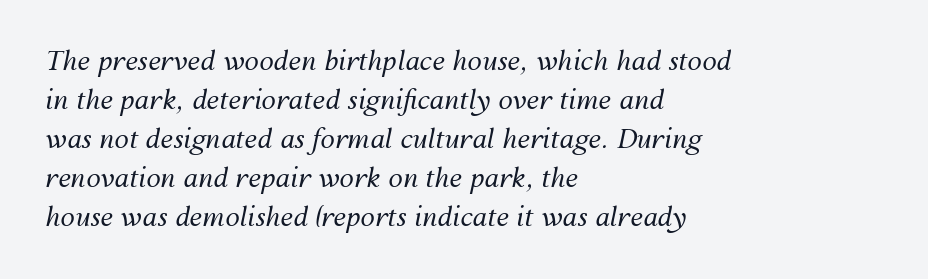
{"italic": "yes", "lean": "right", "slant_degrees": 12, "bold": "no", "underline": "no", "align": "left", "line_spacing": "normal", "line_spacing_ratio": 1.5, "letter_spacing": "normal", "letter_spacing_em": 0.0, "glyph_px": 26}
